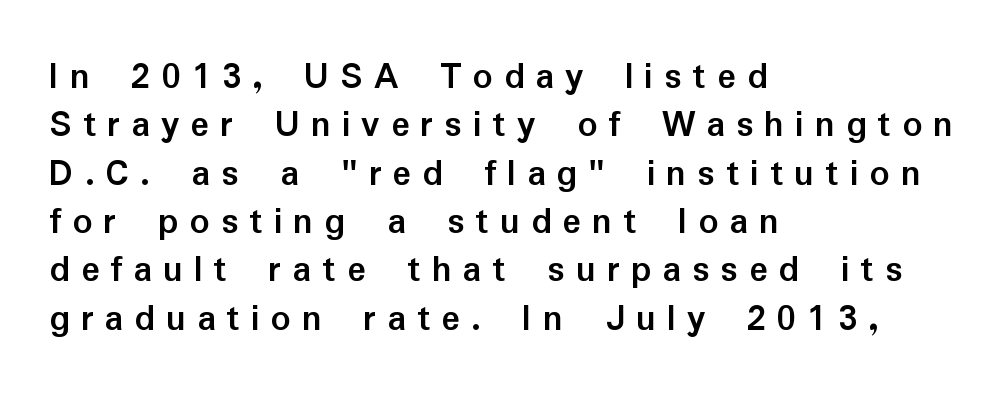
Q: Is the text bold? A: Yes.
Q: Is the text italic (slanted)? A: No, it is upright.
Q: Is the typeface a serif or a sans-serif typeface? A: Sans-serif.
Q: Is the text underlined? A: No.
Q: How is the paragraph aligned? A: Left-aligned.
Q: Is the spacing between letters normal or unusually wide? A: Unusually wide.
Q: Width (condensed, normal, or wide)? A: Normal.
Q: Stroke contrast? A: Low.
Q: x-height? A: Medium.
Q: Monospaced? A: No.
